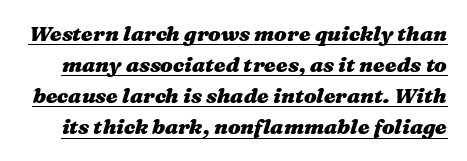
In designer terms, the underline attribute is active on this setting. This is oblique type, the kind used for emphasis or titles. Between one letter and the next there's only the usual sliver of space. Leading matches the norm, producing a regular column. Does the weight exceed regular? Yes, all the way to bold.
